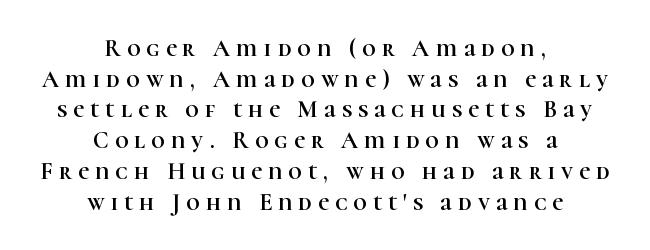
{"italic": "no", "underline": "no", "align": "center", "line_spacing": "normal", "line_spacing_ratio": 1.28, "letter_spacing": "wide", "letter_spacing_em": 0.25, "glyph_px": 24}
